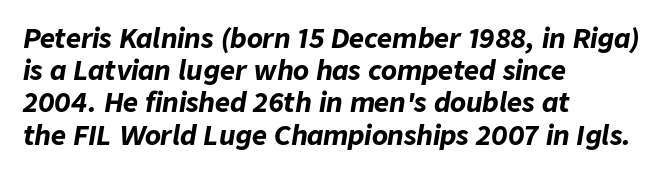
Underline: absent. Typographic density is high because the face is bold. These lines were composed using italics. In CSS terms this would be text-align: left. The gaps between neighbouring characters are ordinary and unremarkable.
